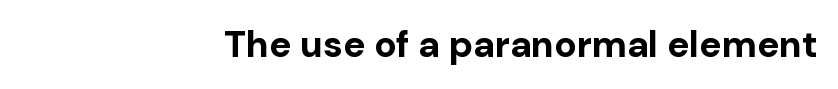
Q: Is the text bold? A: Yes.
Q: Is the text italic (slanted)? A: No, it is upright.
Q: Is the typeface a serif or a sans-serif typeface? A: Sans-serif.
Q: Is the text underlined? A: No.
Q: How is the paragraph aligned? A: Right-aligned.
Q: Is the spacing between letters normal or unusually wide? A: Normal.
Q: Width (condensed, normal, or wide)? A: Normal.
Q: Stroke contrast? A: Low.
Q: x-height? A: Medium.
Q: Monospaced? A: No.
